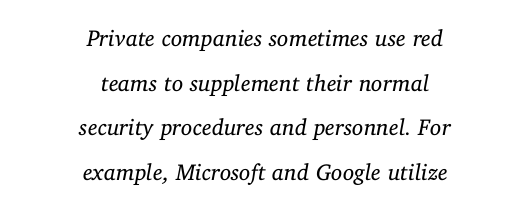
The image shows 23 px text type, italic (leaning right); set centered, loose line spacing (1.94x), normal letter spacing, not underlined.
